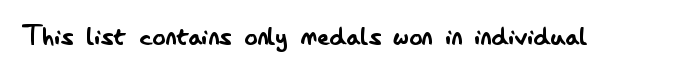
Stem width sits at or under what a default text font uses. Tracking here is standard; glyphs follow each other at the usual distance. Words float on clear page, feet unadorned. Nope, no serifs anywhere on these letters. The letters stand upright; this is a roman face. The letters advance in unequal steps, a hallmark of proportional type.
